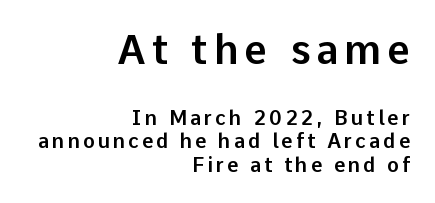
Q: Is the text italic (slanted)? A: No, it is upright.
Q: Is the typeface a serif or a sans-serif typeface? A: Sans-serif.
Q: Is the text underlined? A: No.
Q: How is the paragraph aligned? A: Right-aligned.
Q: Which block of text is set in a larger size, the first (top) or the second (bottom)? A: The first (top) one.
Q: Width (condensed, normal, or wide)? A: Normal.
Q: Stroke contrast? A: Low.
Q: x-height? A: Medium.
Q: Monospaced? A: No.
